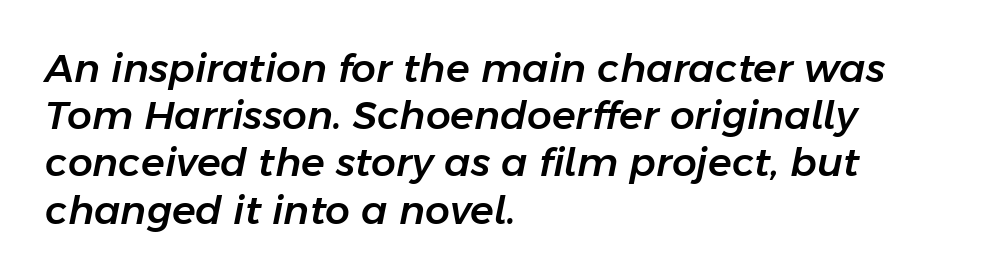
The image shows 39 px text type, italic (leaning right); set left-aligned, line spacing 1.21x, normal letter spacing, not underlined; low stroke contrast and a medium x-height.
